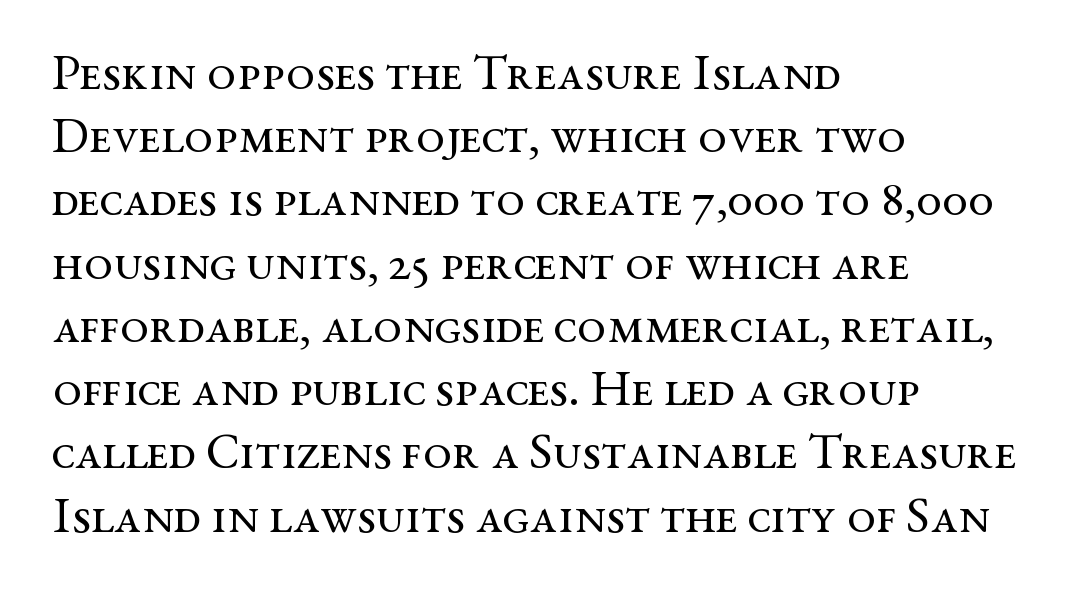
Each letter's strokes conclude with small projecting serifs. Do the characters align in a grid? No, the font is proportional. Visually the block forms a straight wall on the left and a jagged coastline on the right. The font sits on the lighter half of the weight spectrum, regular included. Compared with typical body copy, the letter spacing here is the same. Descender tails drop into unmarked territory.
